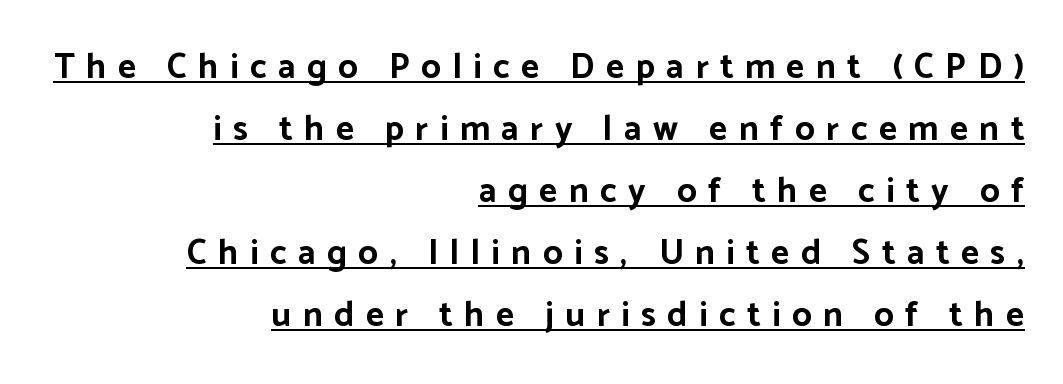
The image shows 35 px bold sans-serif type, upright; set right-aligned, line spacing 1.77x, unusually wide letter spacing (+0.33 em), underlined; low stroke contrast and a medium x-height.
